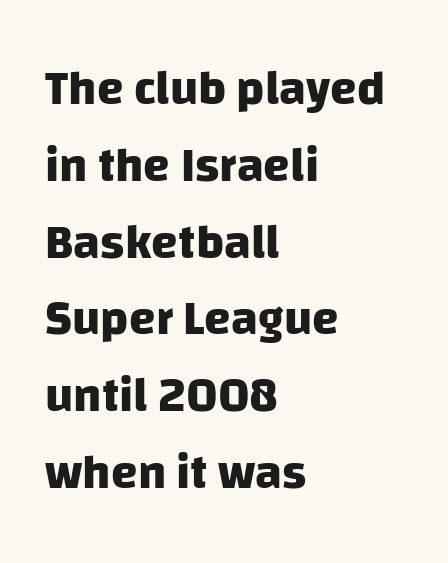
Q: Is the text bold? A: Yes.
Q: Is the typeface a serif or a sans-serif typeface? A: Sans-serif.
Q: Is the text underlined? A: No.
Q: How is the paragraph aligned? A: Left-aligned.
Q: Is the spacing between letters normal or unusually wide? A: Normal.
Q: Is the spacing between lines tight, normal or loose? A: Normal.
Q: Width (condensed, normal, or wide)? A: Normal.
Q: Stroke contrast? A: Low.
Q: x-height? A: Large.
Q: Monospaced? A: No.
